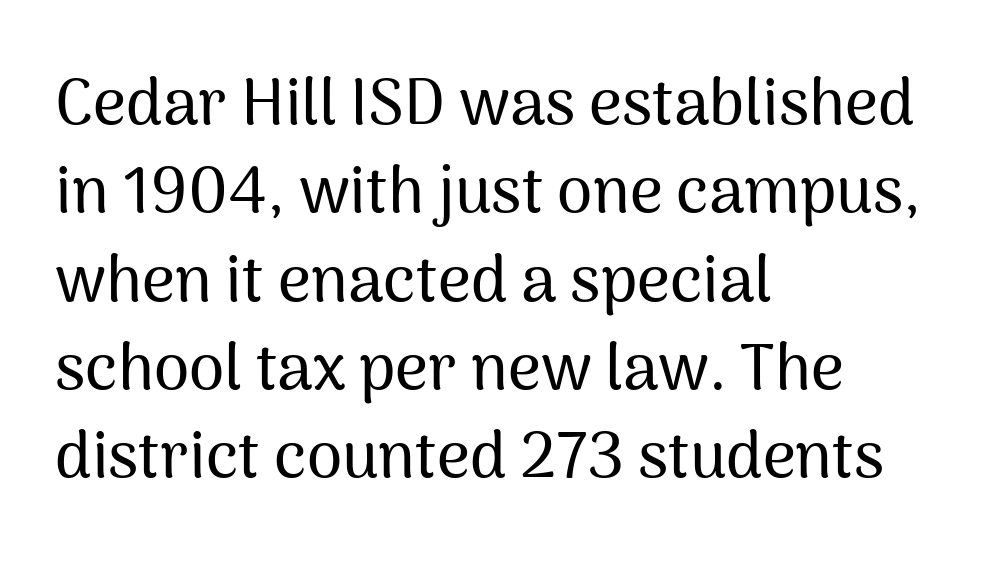
{"serif": "no", "italic": "no", "width": "normal", "stroke_contrast": "medium", "x_height": "medium", "monospaced": "no", "underline": "no", "align": "left", "line_spacing": "normal", "line_spacing_ratio": 1.38, "letter_spacing": "normal", "letter_spacing_em": 0.0, "glyph_px": 64}
